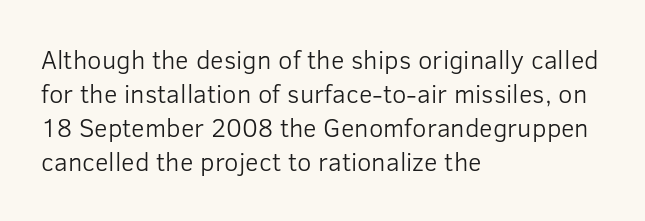
Descenders are the only things crossing below the line. All the whitespace from short lines collects on the right. Characters remain perfectly vertical along every line. The letters sit at their default tracking, neither squeezed nor spread.
